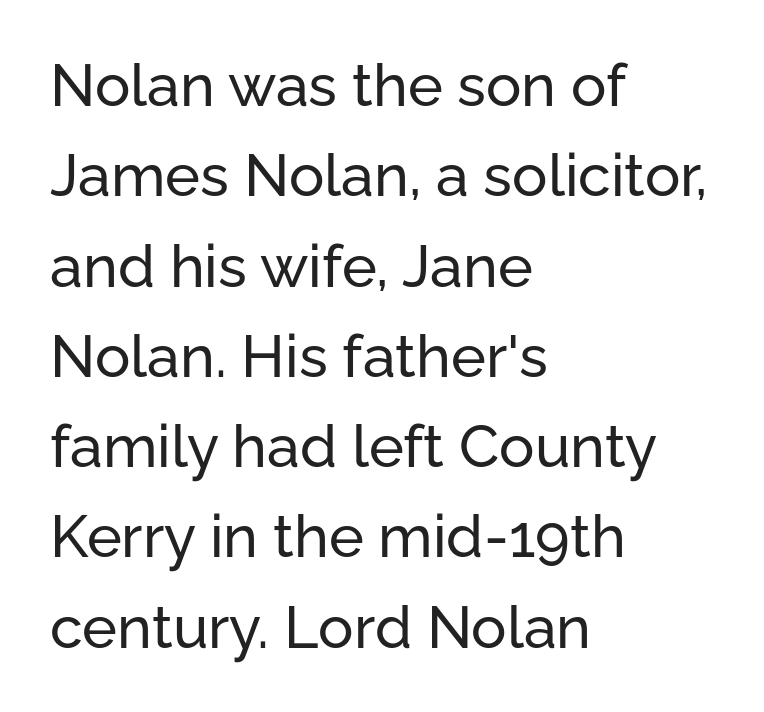
Q: Is the text italic (slanted)? A: No, it is upright.
Q: Is the typeface a serif or a sans-serif typeface? A: Sans-serif.
Q: Is the text underlined? A: No.
Q: How is the paragraph aligned? A: Left-aligned.
Q: Is the spacing between letters normal or unusually wide? A: Normal.
Q: Is the spacing between lines tight, normal or loose? A: Normal.
Q: Width (condensed, normal, or wide)? A: Normal.
Q: Stroke contrast? A: Low.
Q: x-height? A: Medium.
Q: Monospaced? A: No.
